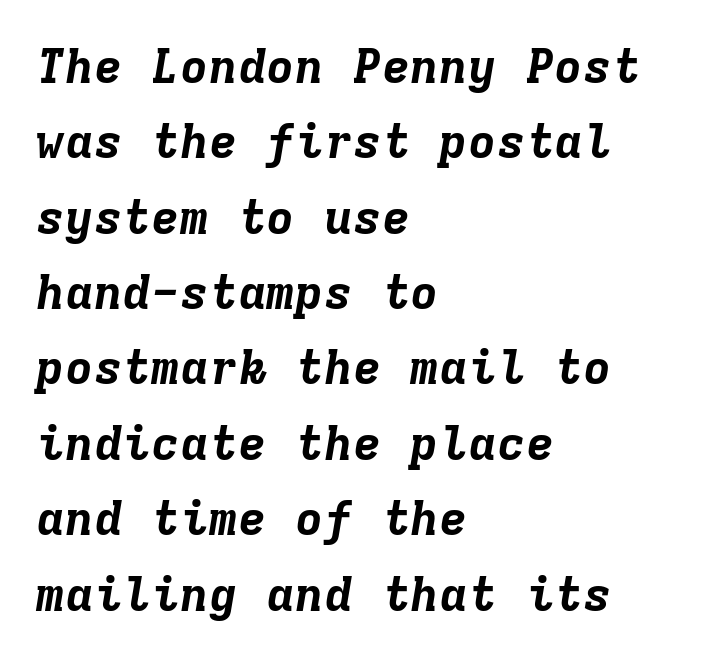
The image shows 48 px bold type, italic (leaning right), monospaced; set left-aligned, normal line spacing (1.57x), normal letter spacing, not underlined; low stroke contrast and a medium x-height.
